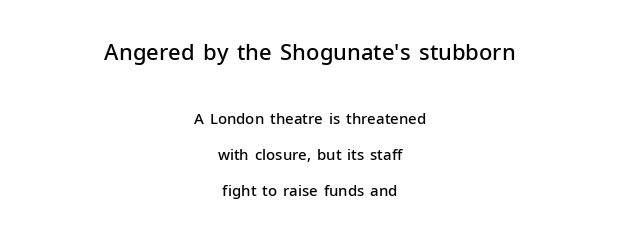
{"italic": "no", "bold": "semi", "underline": "no", "align": "center", "line_spacing": "loose", "line_spacing_ratio": 2.41, "letter_spacing": "normal", "letter_spacing_em": 0.0, "larger_block": "first", "size_ratio": 1.47, "glyph_px": 22}
